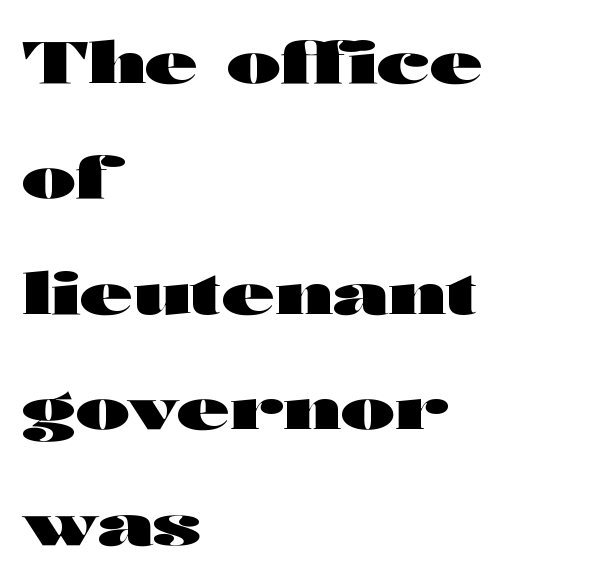
{"italic": "no", "bold": "yes", "weight": "heavy", "width": "wide", "stroke_contrast": "high", "x_height": "medium", "monospaced": "no", "underline": "no", "align": "left", "line_spacing": "loose", "line_spacing_ratio": 1.99, "letter_spacing": "normal", "letter_spacing_em": 0.0, "glyph_px": 58}
